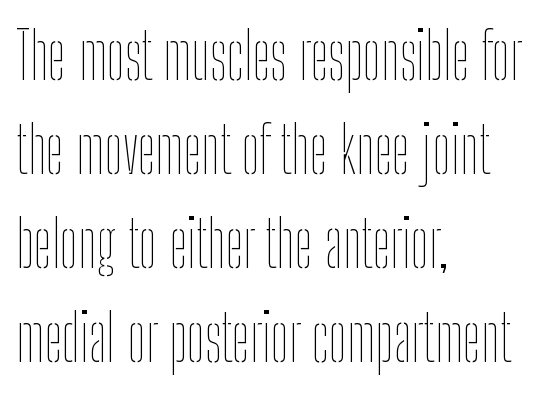
{"italic": "no", "bold": "no", "weight": "thin", "width": "condensed", "stroke_contrast": "low", "x_height": "medium", "monospaced": "no", "underline": "no", "align": "left", "line_spacing": "normal", "line_spacing_ratio": 1.47, "letter_spacing": "normal", "letter_spacing_em": 0.0, "glyph_px": 64}
